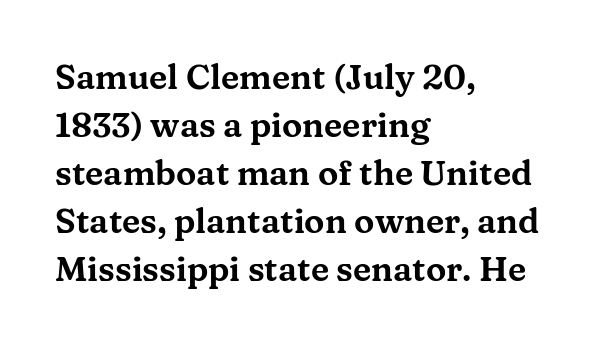
Baseline-to-baseline distance is the conventional proportion of letter height. What stands out about the letter spacing? Nothing — it is the standard amount. The lines are quadded left. The gap between lines stays unmarked.
